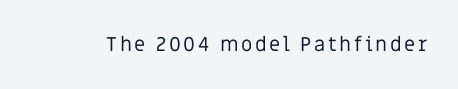
{"italic": "no", "bold": "no", "underline": "no", "glyph_px": 20}
